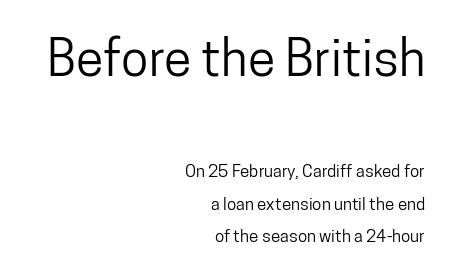
{"serif": "no", "italic": "no", "width": "condensed", "stroke_contrast": "low", "x_height": "medium", "monospaced": "no", "underline": "no", "align": "right", "line_spacing_ratio": 1.89, "letter_spacing": "normal", "letter_spacing_em": 0.0, "larger_block": "first", "size_ratio": 2.94, "glyph_px": 50}
